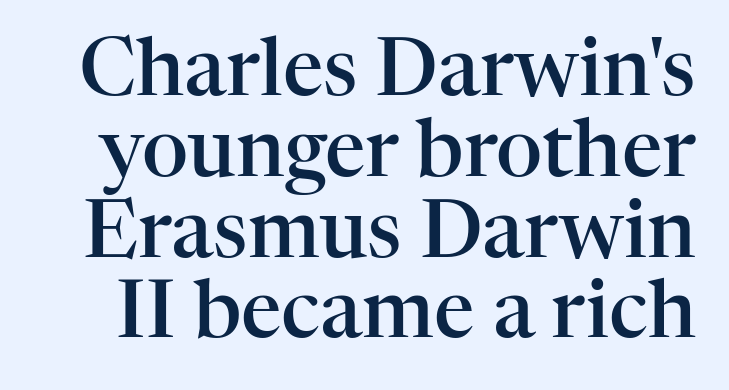
{"serif": "yes", "italic": "no", "bold": "semi", "weight": "semibold", "width": "normal", "stroke_contrast": "high", "x_height": "medium", "monospaced": "no", "underline": "no", "line_spacing": "tight", "line_spacing_ratio": 1.01, "letter_spacing": "normal", "letter_spacing_em": 0.0, "glyph_px": 80}
